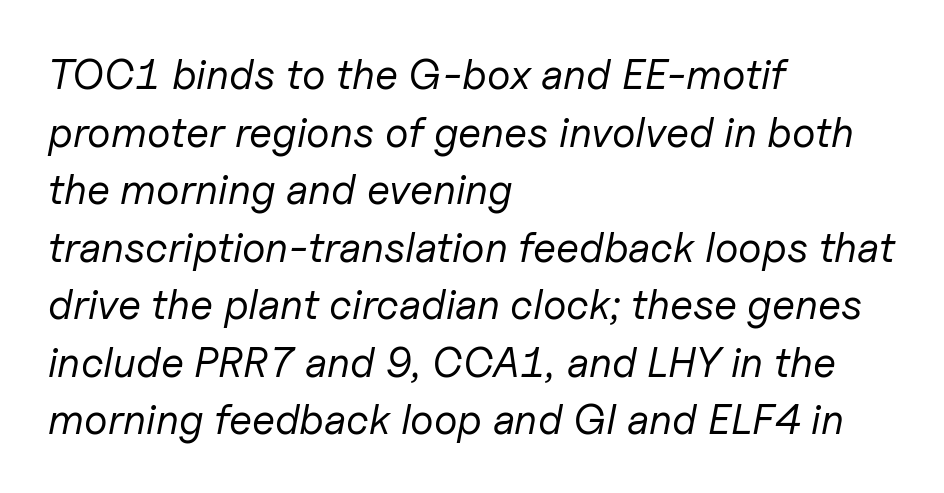
{"italic": "yes", "lean": "right", "slant_degrees": 11, "bold": "no", "weight": "regular", "width": "normal", "stroke_contrast": "low", "x_height": "medium", "monospaced": "no", "underline": "no", "align": "left", "line_spacing": "normal", "line_spacing_ratio": 1.37, "letter_spacing": "normal", "letter_spacing_em": 0.0, "glyph_px": 42}
